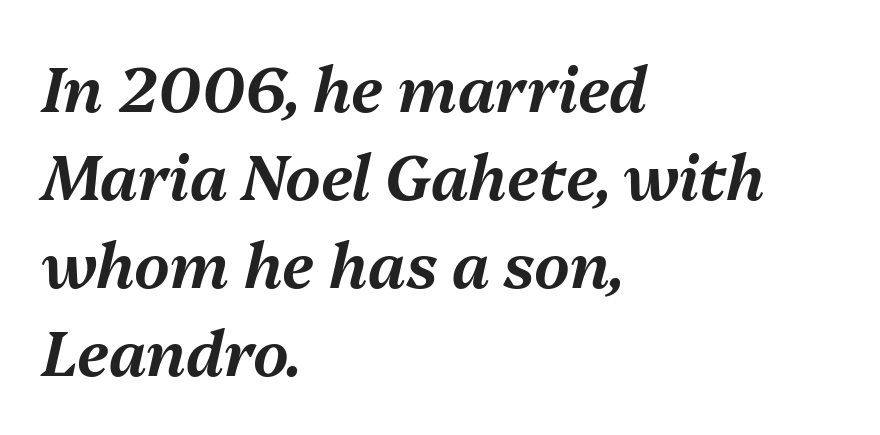
Q: Is the text italic (slanted)? A: Yes, it leans right by about 13 degrees.
Q: Is the text underlined? A: No.
Q: How is the paragraph aligned? A: Left-aligned.
Q: Is the spacing between letters normal or unusually wide? A: Normal.
Q: Is the spacing between lines tight, normal or loose? A: Normal.
Q: Width (condensed, normal, or wide)? A: Normal.
Q: Stroke contrast? A: Medium.
Q: x-height? A: Medium.
Q: Monospaced? A: No.
